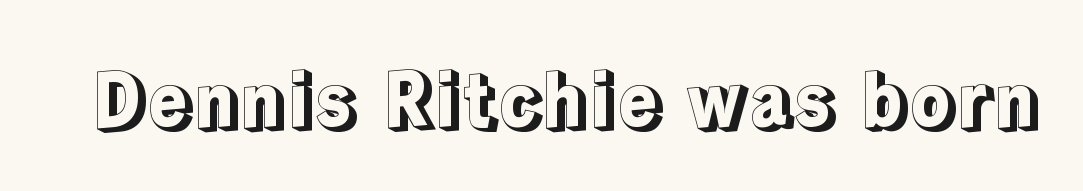
Q: Is the text italic (slanted)? A: No, it is upright.
Q: Is the text underlined? A: No.
Q: Is the spacing between letters normal or unusually wide? A: Normal.
Q: Width (condensed, normal, or wide)? A: Normal.
Q: x-height? A: Medium.
Q: Monospaced? A: No.
